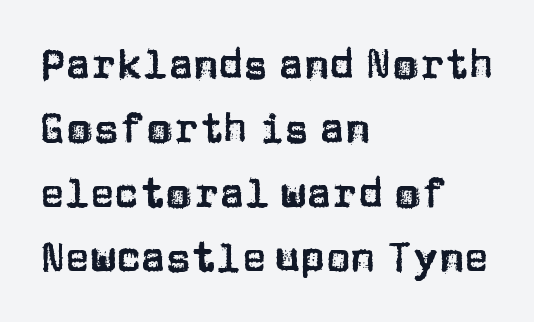
Q: Is the text italic (slanted)? A: No, it is upright.
Q: Is the typeface a serif or a sans-serif typeface? A: Sans-serif.
Q: Is the text underlined? A: No.
Q: How is the paragraph aligned? A: Left-aligned.
Q: Is the spacing between letters normal or unusually wide? A: Normal.
Q: Is the spacing between lines tight, normal or loose? A: Normal.
Q: Width (condensed, normal, or wide)? A: Normal.
Q: Stroke contrast? A: Low.
Q: x-height? A: Large.
Q: Monospaced? A: No.
